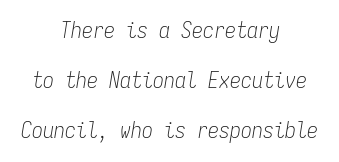
This block would shrink considerably if given ordinary leading; it's expanded now. Any mark beneath the type? The region is blank. The typeface has the unassuming heft of standard copy or less. Both edges are ragged and mirror each other, which tells us the setting is centered. The letters are slanted; this is an italic face.
